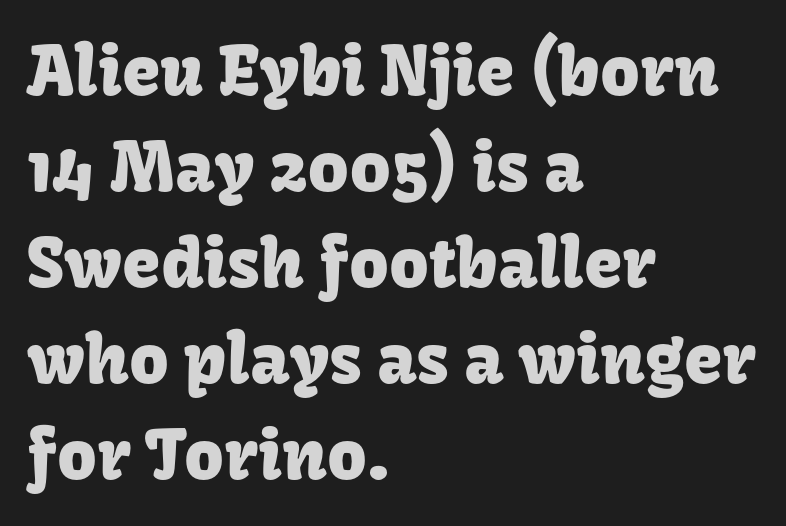
The image shows 69 px sans-serif type, upright; set left-aligned, normal line spacing (1.39x), normal letter spacing, not underlined; low stroke contrast and a medium x-height.
